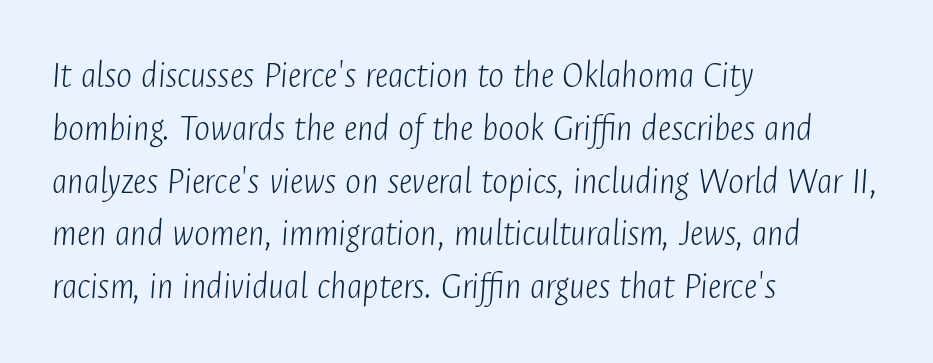
The image shows 38 px light, condensed type, italic (leaning right); set left-aligned, normal line spacing (1.39x), normal letter spacing, not underlined; low stroke contrast and a medium x-height.
